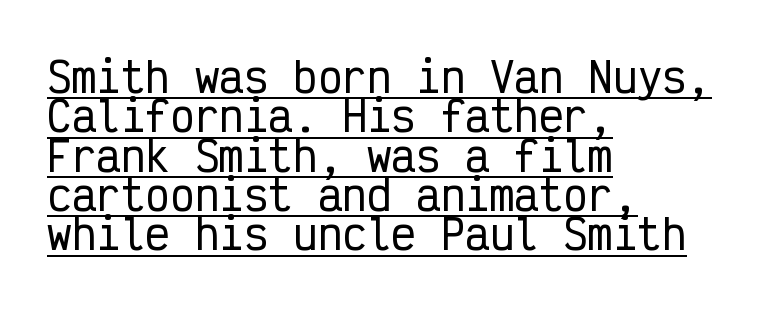
{"serif": "no", "italic": "no", "width": "condensed", "stroke_contrast": "low", "x_height": "medium", "monospaced": "yes", "underline": "yes", "align": "left", "line_spacing": "tight", "line_spacing_ratio": 0.96, "letter_spacing": "normal", "letter_spacing_em": 0.0, "glyph_px": 41}
